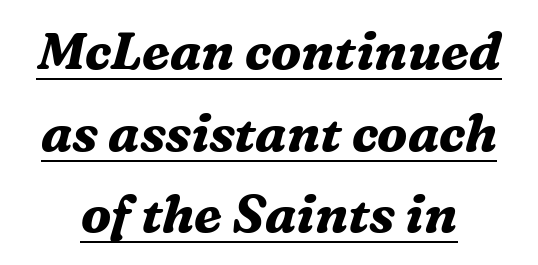
Compared with typical paragraphs, the rows here are spaced about the same. Characters follow at the spacing the type designer built in. Character widths vary here, with narrow letters taking less room than wide ones. This sample uses an oblique cut, with every glyph tilted off the vertical. The face used here is seriffed, in the tradition of book romans. A full-strength bold gives these letters their thick strokes.
